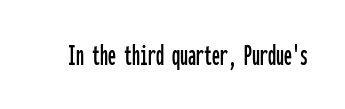
The image shows 32 px condensed sans-serif type, upright, monospaced; set normal letter spacing, not underlined; low stroke contrast and a medium x-height.
